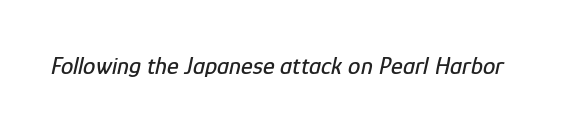
{"italic": "yes", "lean": "right", "slant_degrees": 12, "underline": "no", "letter_spacing": "normal", "letter_spacing_em": 0.0, "glyph_px": 25}
